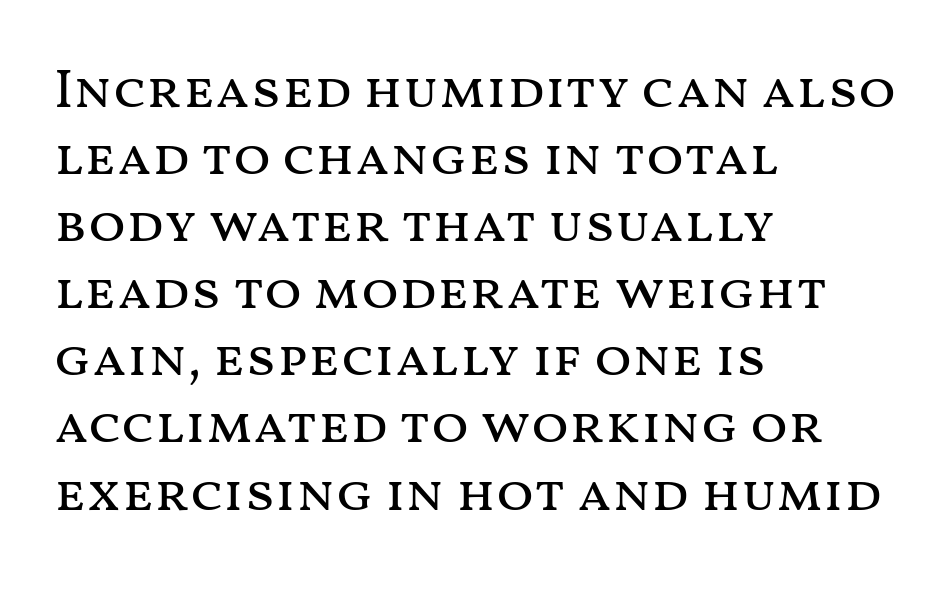
Default kerning and tracking; the words read as compact shapes. This rendering uses left alignment, leaving the right contour irregular. The zone under the glyphs is completely vacant. Is this a fixed-width face? No — the glyphs have proportional, varying widths. Every stem runs plumb, perpendicular to the baseline.
